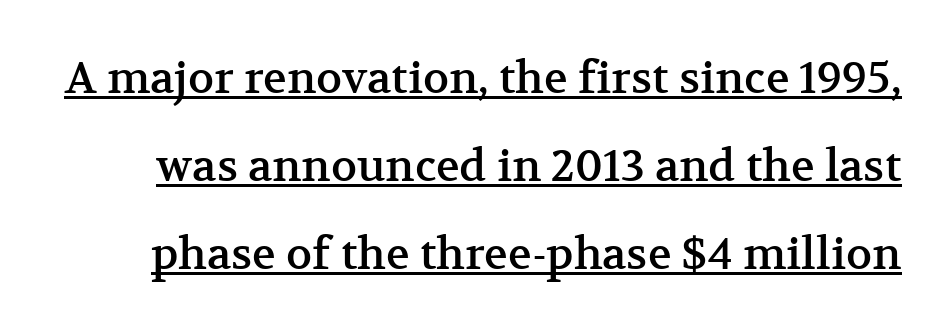
Font category for this specimen: serif. The specimen reads as upright at a glance. Quick note: interline space is abundant. Somebody hit Ctrl+U on this one — the words are underlined. These lines keep a tight, regular rhythm from letter to letter. Think of a printed novel: that variable character pitch is what you see here.
